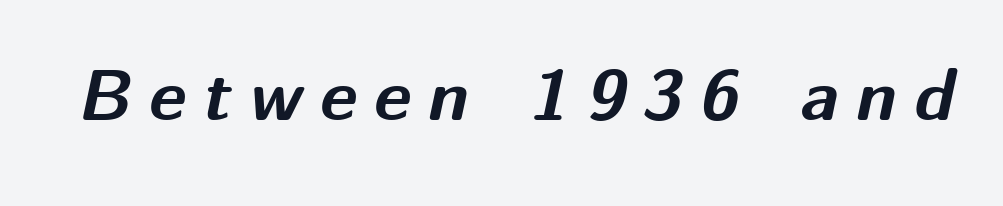
This sample uses expanded letter spacing, leaving extra air between glyphs. The glyphs look as if they've been sheared to an angle. Character widths vary here, with narrow letters taking less room than wide ones. Just letters on the line, the space beneath them empty. These words are printed bold, with thick strokes throughout.
